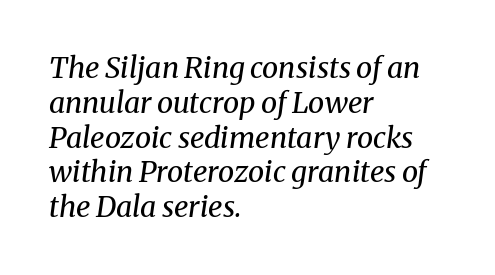
Q: Is the text bold? A: No.
Q: Is the text italic (slanted)? A: Yes, it leans right by about 8 degrees.
Q: Is the typeface a serif or a sans-serif typeface? A: Serif.
Q: Is the text underlined? A: No.
Q: How is the paragraph aligned? A: Left-aligned.
Q: Is the spacing between letters normal or unusually wide? A: Normal.
Q: Width (condensed, normal, or wide)? A: Normal.
Q: Stroke contrast? A: Medium.
Q: x-height? A: Medium.
Q: Monospaced? A: No.
